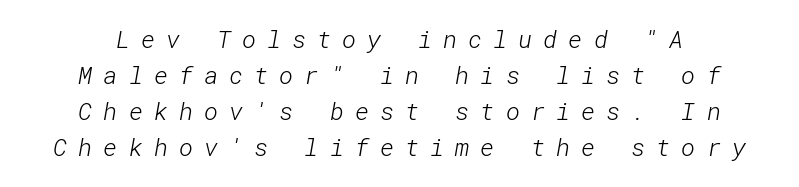
This sample keeps an unexceptional amount of space between lines. Tracking here is generous; glyphs stand well apart from one another. The font is comparable to plain body text, perhaps lighter. Honestly, there is no underline to notice here at all.
